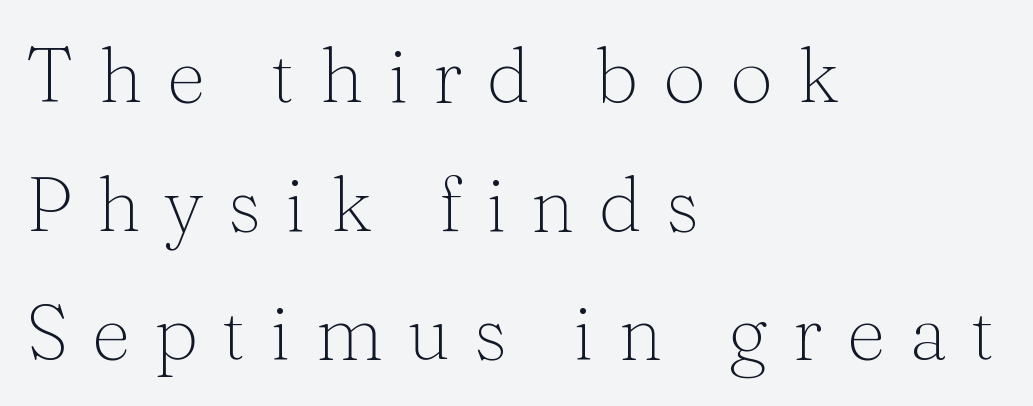
Font category for this specimen: serif. Spacing verdict: proportional, widths tailored to each character. A classic flush-left, rag-right setting is used for this passage. Weight: regular or lighter.
